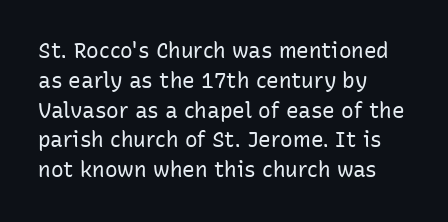
{"italic": "no", "bold": "no", "underline": "no", "align": "left", "line_spacing": "normal", "line_spacing_ratio": 1.42, "letter_spacing": "normal", "letter_spacing_em": 0.0, "glyph_px": 21}
